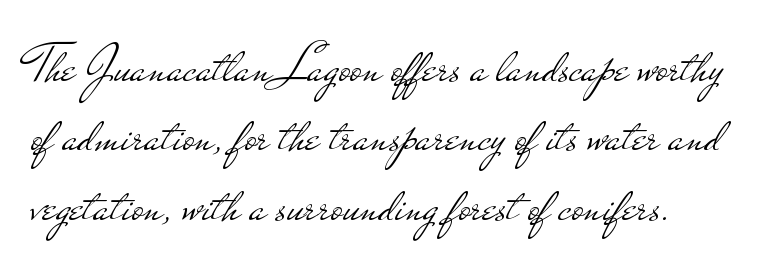
Check the space under the baseline: it is left empty. Glyph-to-glyph distance matches everyday printed text. The lines sit at an ordinary, default distance from one another. Serifs: no, the terminals of the letterforms are clean.
